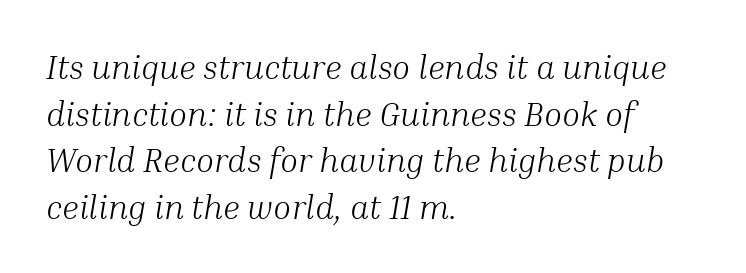
Q: Is the text bold? A: No.
Q: Is the text italic (slanted)? A: Yes, it leans right by about 10 degrees.
Q: Is the typeface a serif or a sans-serif typeface? A: Serif.
Q: Is the text underlined? A: No.
Q: How is the paragraph aligned? A: Left-aligned.
Q: Is the spacing between letters normal or unusually wide? A: Normal.
Q: Is the spacing between lines tight, normal or loose? A: Normal.
Q: Width (condensed, normal, or wide)? A: Normal.
Q: Stroke contrast? A: Medium.
Q: x-height? A: Medium.
Q: Monospaced? A: No.
